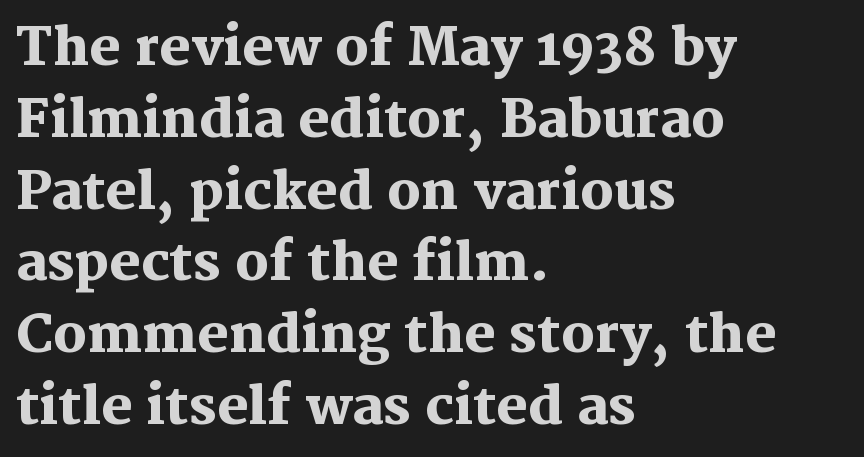
The image shows 52 px heavy serif type, upright; set left-aligned, normal line spacing (1.38x), normal letter spacing, not underlined; medium stroke contrast and a medium x-height.
